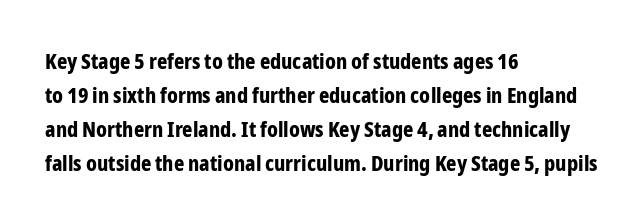
The lettering holds an erect, upright posture throughout. No word sits above an underline. Thick stems and heavy bowls — unmistakably bold. How are the letters spaced? Ordinarily, with no added tracking. Line beginnings align vertically; line endings do not.
